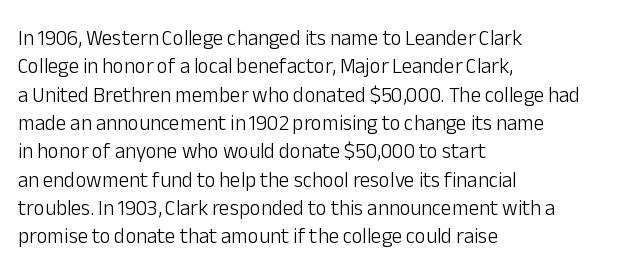
Q: Is the text bold? A: No.
Q: Is the text italic (slanted)? A: No, it is upright.
Q: Is the text underlined? A: No.
Q: How is the paragraph aligned? A: Left-aligned.
Q: Is the spacing between letters normal or unusually wide? A: Normal.
Q: Is the spacing between lines tight, normal or loose? A: Normal.
